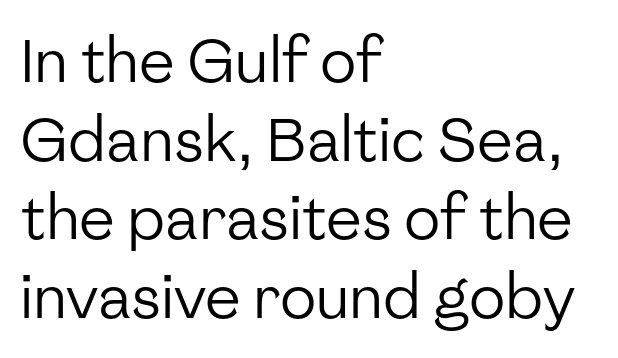
{"serif": "no", "italic": "no", "bold": "no", "weight": "regular", "width": "normal", "stroke_contrast": "low", "x_height": "medium", "monospaced": "no", "underline": "no", "align": "left", "line_spacing": "normal", "line_spacing_ratio": 1.31, "letter_spacing": "normal", "letter_spacing_em": 0.0, "glyph_px": 60}
